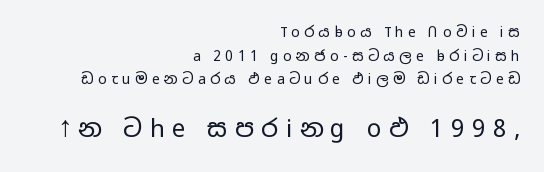
Q: Is the text bold? A: No.
Q: Is the text italic (slanted)? A: No, it is upright.
Q: Is the text underlined? A: No.
Q: How is the paragraph aligned? A: Right-aligned.
Q: Is the spacing between letters normal or unusually wide? A: Unusually wide.
Q: Is the spacing between lines tight, normal or loose? A: Normal.
Q: Which block of text is set in a larger size, the first (top) or the second (bottom)? A: The second (bottom) one.
